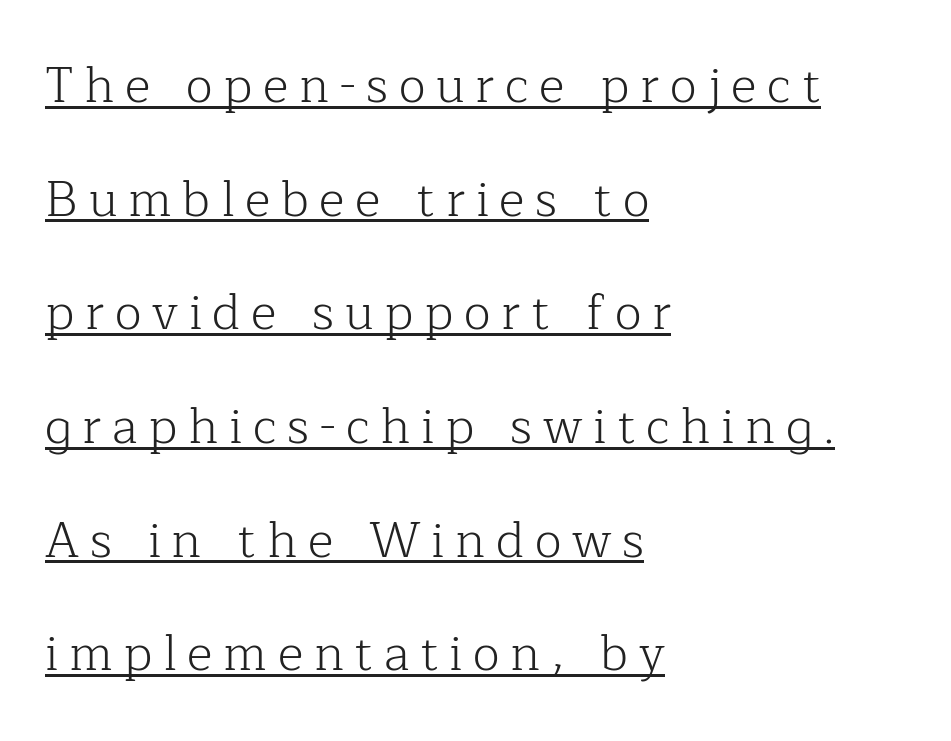
The image shows 49 px light serif type, upright; set left-aligned, loose line spacing (2.32x), unusually wide letter spacing (+0.22 em), underlined; low stroke contrast and a medium x-height.
